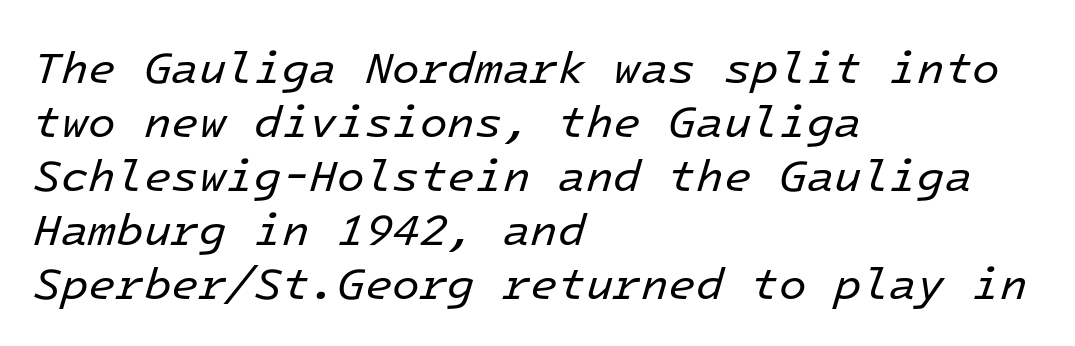
{"italic": "yes", "lean": "right", "slant_degrees": 16, "bold": "no", "weight": "regular", "width": "normal", "stroke_contrast": "low", "x_height": "medium", "monospaced": "yes", "underline": "no", "align": "left", "line_spacing_ratio": 1.2, "letter_spacing": "normal", "letter_spacing_em": 0.0, "glyph_px": 45}
